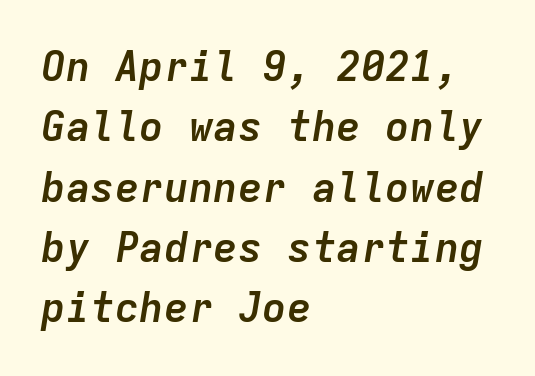
Anything drawn beneath the words? Only blank space. These lines are set flush left with a ragged right edge. The leading is moderate, giving the passage an even texture. Is the letter spacing exaggerated? No — it looks like the ordinary default.
